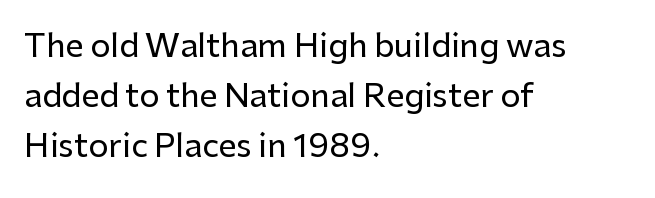
Do the characters align in a grid? No, the font is proportional. Style check: upright. You can tell from the bare stems that sans-serif type was used. This sample is left-justified, so line endings fall wherever the words run out. The gaps between neighbouring characters are ordinary and unremarkable. Interline gaps are of average width in this sample.
